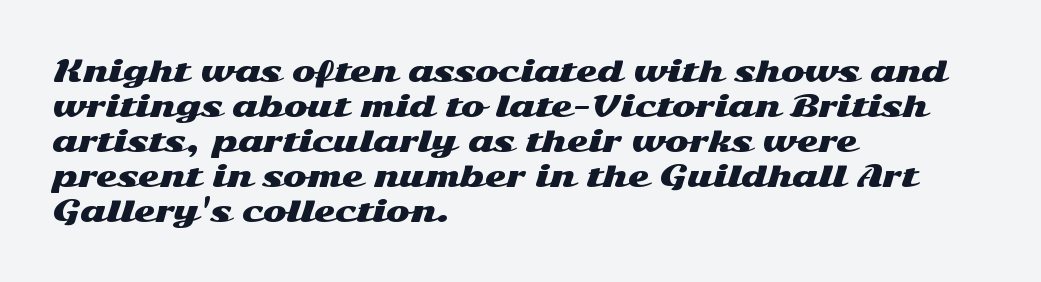
The image shows 28 px wide sans-serif type; set left-aligned, normal line spacing (1.25x), normal letter spacing, not underlined; medium stroke contrast and a medium x-height.
